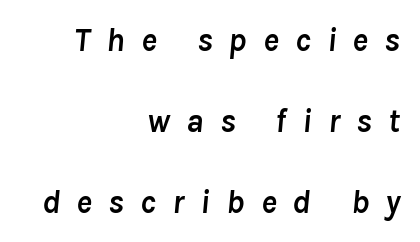
{"italic": "yes", "lean": "right", "slant_degrees": 8, "bold": "yes", "weight": "semibold", "width": "normal", "stroke_contrast": "low", "x_height": "medium", "monospaced": "no", "underline": "no", "align": "right", "line_spacing": "loose", "line_spacing_ratio": 2.45, "letter_spacing": "wide", "letter_spacing_em": 0.49, "glyph_px": 33}
